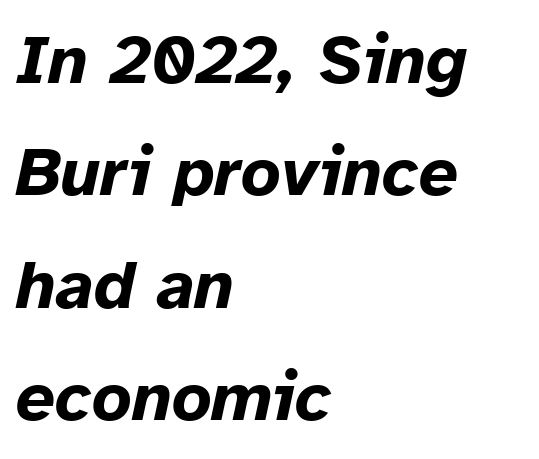
Q: Is the text bold? A: Yes.
Q: Is the text italic (slanted)? A: Yes, it leans right by about 12 degrees.
Q: Is the text underlined? A: No.
Q: How is the paragraph aligned? A: Left-aligned.
Q: Is the spacing between letters normal or unusually wide? A: Normal.
Q: Is the spacing between lines tight, normal or loose? A: Normal.
Q: Width (condensed, normal, or wide)? A: Normal.
Q: Stroke contrast? A: Low.
Q: x-height? A: Medium.
Q: Monospaced? A: No.
